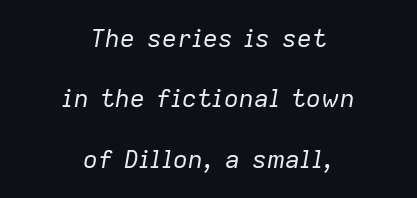
The image shows 25 px text type, italic (leaning right); set centered, loose line spacing (2.42x), normal letter spacing, not underlined.
